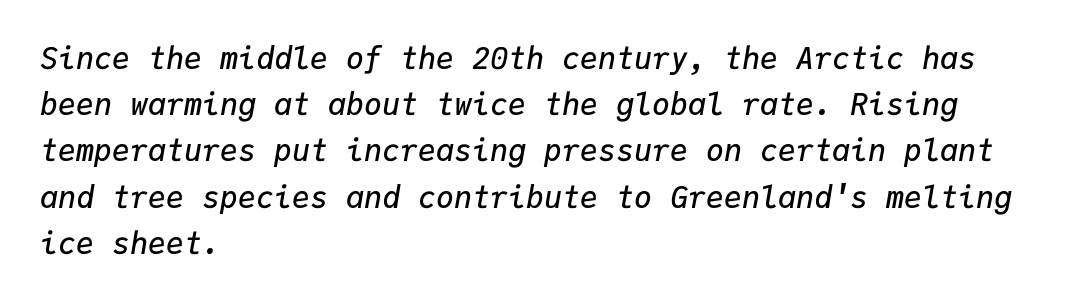
{"italic": "yes", "lean": "right", "slant_degrees": 9, "bold": "semi", "weight": "semibold", "width": "normal", "stroke_contrast": "low", "x_height": "medium", "monospaced": "yes", "underline": "no", "align": "left", "line_spacing": "normal", "line_spacing_ratio": 1.54, "letter_spacing": "normal", "letter_spacing_em": 0.0, "glyph_px": 30}
